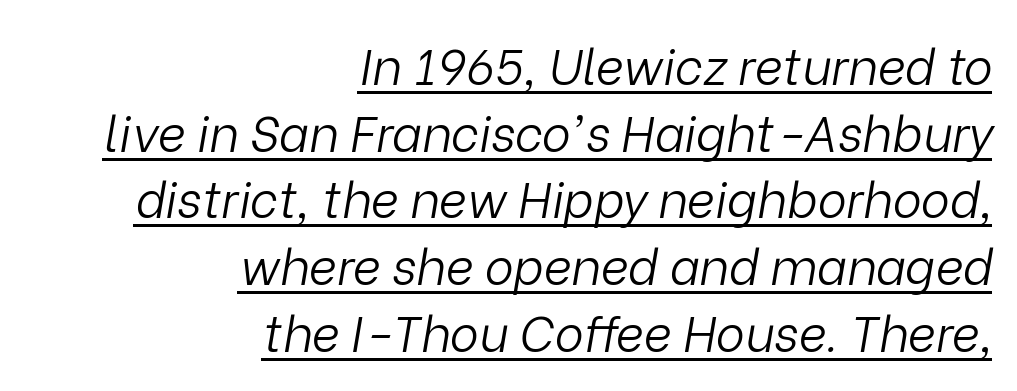
The image shows 49 px light type, italic (leaning right); set right-aligned, normal line spacing (1.36x), normal letter spacing, underlined; low stroke contrast and a medium x-height.
